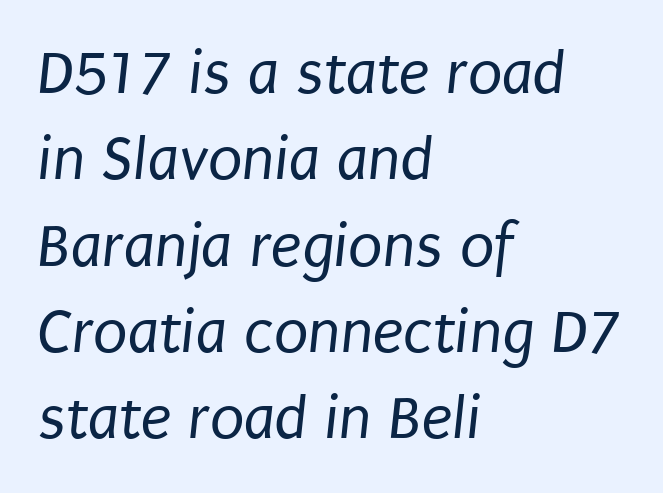
Q: Is the text bold? A: No.
Q: Is the typeface a serif or a sans-serif typeface? A: Sans-serif.
Q: Is the text underlined? A: No.
Q: How is the paragraph aligned? A: Left-aligned.
Q: Is the spacing between letters normal or unusually wide? A: Normal.
Q: Is the spacing between lines tight, normal or loose? A: Normal.
Q: Width (condensed, normal, or wide)? A: Condensed.
Q: Stroke contrast? A: Low.
Q: x-height? A: Large.
Q: Monospaced? A: No.
